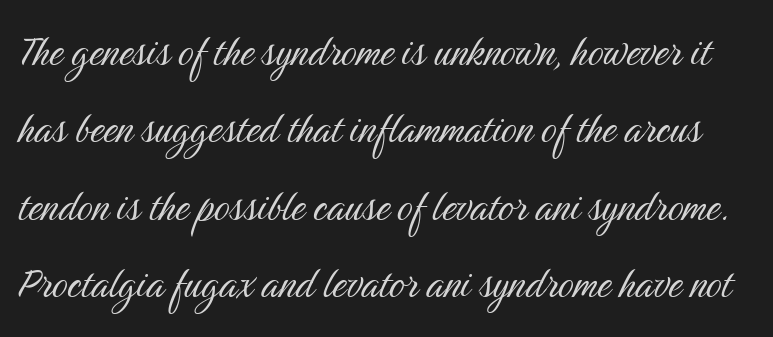
Q: Is the text bold? A: No.
Q: Is the text italic (slanted)? A: Yes.
Q: Is the typeface a serif or a sans-serif typeface? A: Sans-serif.
Q: Is the text underlined? A: No.
Q: Is the spacing between letters normal or unusually wide? A: Normal.
Q: Is the spacing between lines tight, normal or loose? A: Normal.
Q: Width (condensed, normal, or wide)? A: Condensed.
Q: Stroke contrast? A: Medium.
Q: x-height? A: Medium.
Q: Monospaced? A: No.
